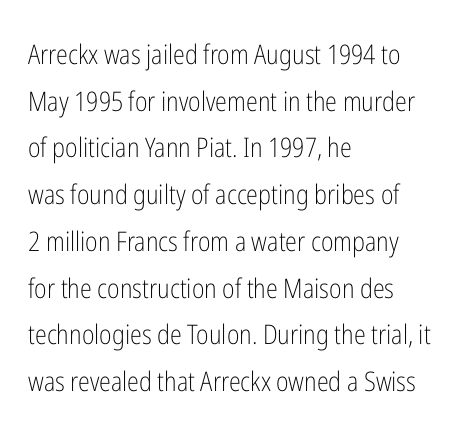
Q: Is the text bold? A: No.
Q: Is the text italic (slanted)? A: No, it is upright.
Q: Is the text underlined? A: No.
Q: How is the paragraph aligned? A: Left-aligned.
Q: Is the spacing between letters normal or unusually wide? A: Normal.
